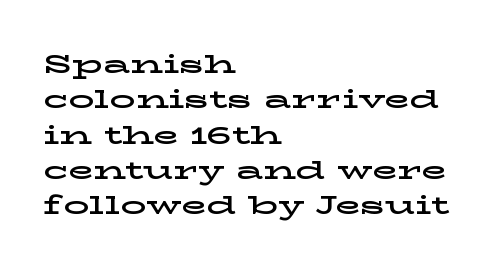
{"italic": "no", "underline": "no", "align": "left", "line_spacing": "normal", "line_spacing_ratio": 1.36, "letter_spacing": "normal", "letter_spacing_em": 0.0, "glyph_px": 26}
